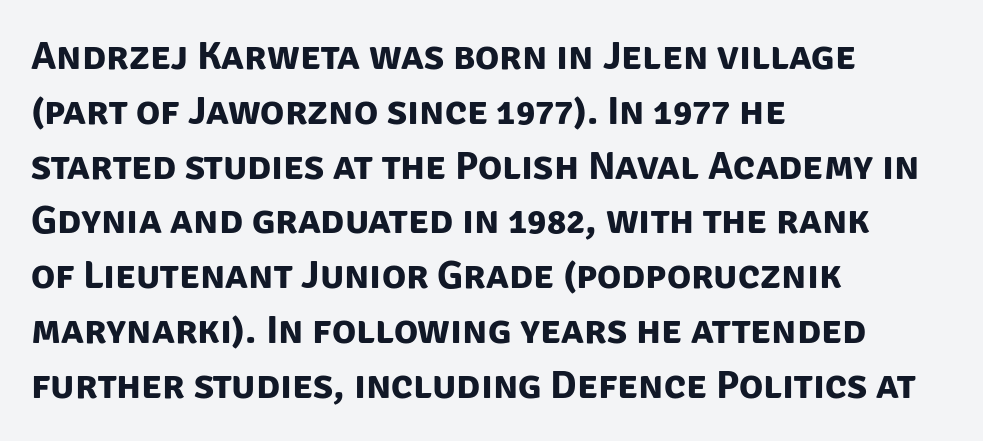
Q: Is the text bold? A: Yes.
Q: Is the typeface a serif or a sans-serif typeface? A: Sans-serif.
Q: Is the text underlined? A: No.
Q: How is the paragraph aligned? A: Left-aligned.
Q: Is the spacing between letters normal or unusually wide? A: Normal.
Q: Is the spacing between lines tight, normal or loose? A: Normal.
Q: Width (condensed, normal, or wide)? A: Normal.
Q: Stroke contrast? A: Low.
Q: x-height? A: Large.
Q: Monospaced? A: No.
